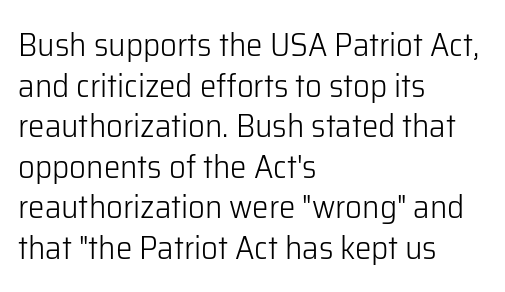
{"serif": "no", "italic": "no", "bold": "no", "weight": "light", "width": "normal", "stroke_contrast": "low", "x_height": "medium", "monospaced": "no", "underline": "no", "align": "left", "line_spacing_ratio": 1.23, "letter_spacing": "normal", "letter_spacing_em": 0.0, "glyph_px": 33}
